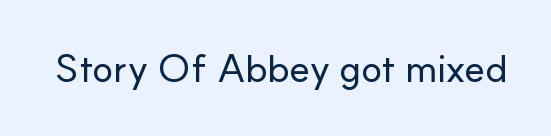
Q: Is the text italic (slanted)? A: No, it is upright.
Q: Is the typeface a serif or a sans-serif typeface? A: Sans-serif.
Q: Is the text underlined? A: No.
Q: Is the spacing between letters normal or unusually wide? A: Normal.
Q: Width (condensed, normal, or wide)? A: Normal.
Q: Stroke contrast? A: Low.
Q: x-height? A: Small.
Q: Monospaced? A: No.
